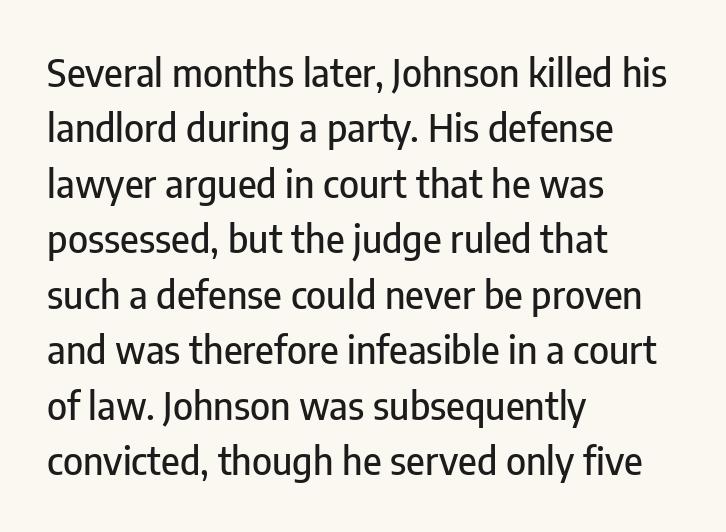
{"serif": "no", "italic": "no", "width": "condensed", "stroke_contrast": "low", "x_height": "medium", "monospaced": "no", "underline": "no", "align": "left", "line_spacing": "normal", "line_spacing_ratio": 1.46, "letter_spacing": "normal", "letter_spacing_em": 0.0, "glyph_px": 38}
